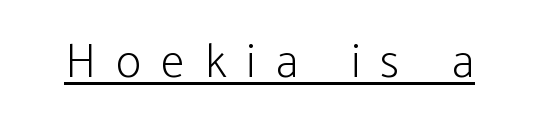
Q: Is the text bold? A: No.
Q: Is the text italic (slanted)? A: No, it is upright.
Q: Is the typeface a serif or a sans-serif typeface? A: Sans-serif.
Q: Is the text underlined? A: Yes.
Q: Is the spacing between letters normal or unusually wide? A: Unusually wide.
Q: Width (condensed, normal, or wide)? A: Condensed.
Q: Stroke contrast? A: Low.
Q: x-height? A: Medium.
Q: Monospaced? A: No.
